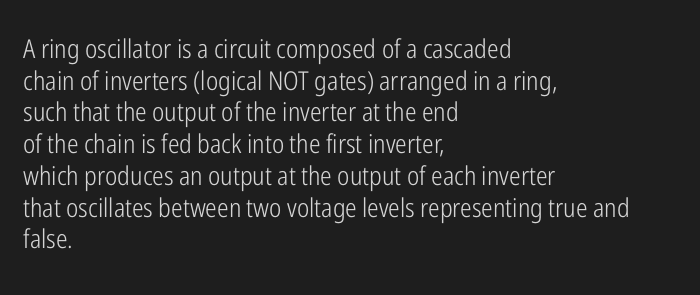
The image shows 26 px text type, upright; set left-aligned, line spacing 1.22x, normal letter spacing, not underlined.
